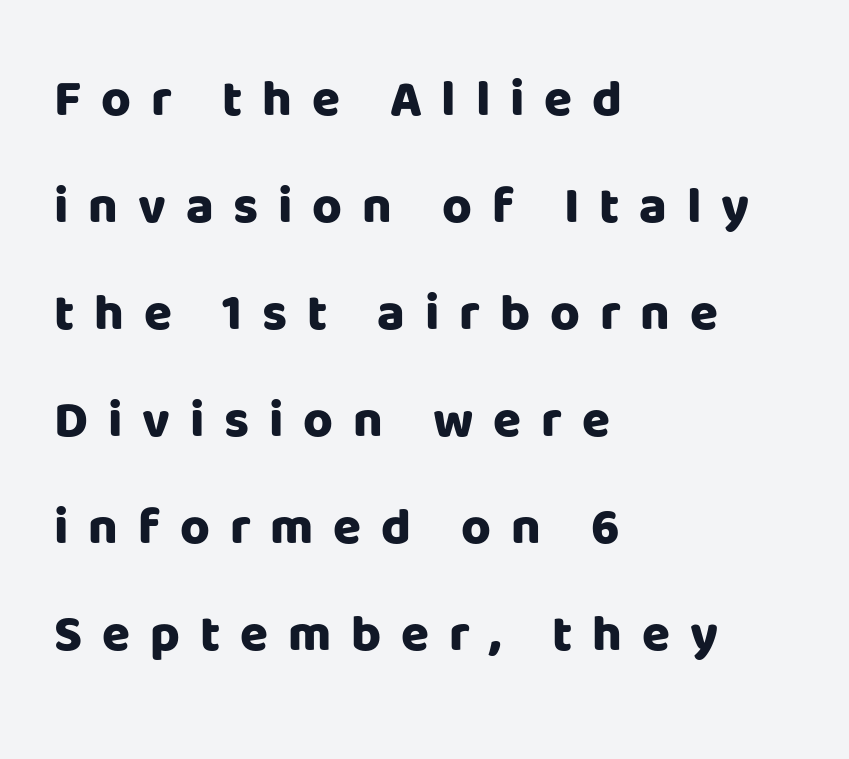
{"serif": "no", "italic": "no", "bold": "yes", "weight": "heavy", "width": "normal", "stroke_contrast": "low", "x_height": "large", "monospaced": "no", "underline": "no", "align": "left", "line_spacing": "loose", "line_spacing_ratio": 2.1, "letter_spacing": "wide", "letter_spacing_em": 0.39, "glyph_px": 51}
